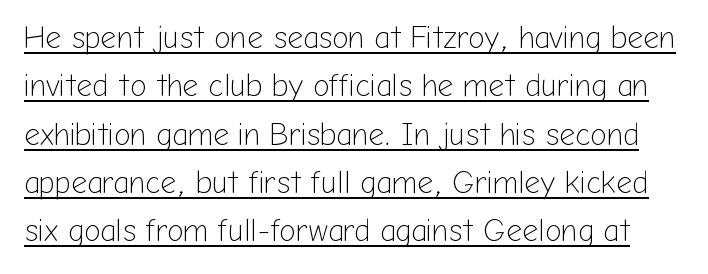
{"serif": "no", "italic": "no", "bold": "no", "weight": "light", "width": "normal", "stroke_contrast": "low", "x_height": "medium", "monospaced": "no", "underline": "yes", "line_spacing": "normal", "line_spacing_ratio": 1.56, "letter_spacing": "normal", "letter_spacing_em": 0.0, "glyph_px": 31}
